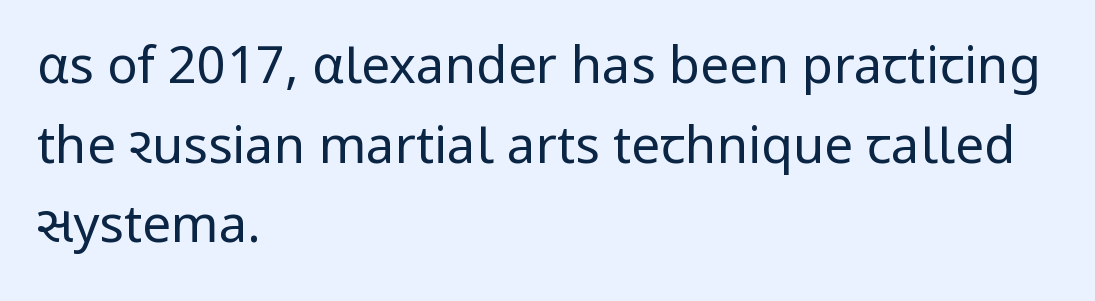
The type is set solid horizontally, with unmodified tracking. This is the regular roman posture of the typeface. Caption: multi-line text, flush left, ragged right. These lines are rendered in a variable-pitch font. This rendering features lettering with no underline.
